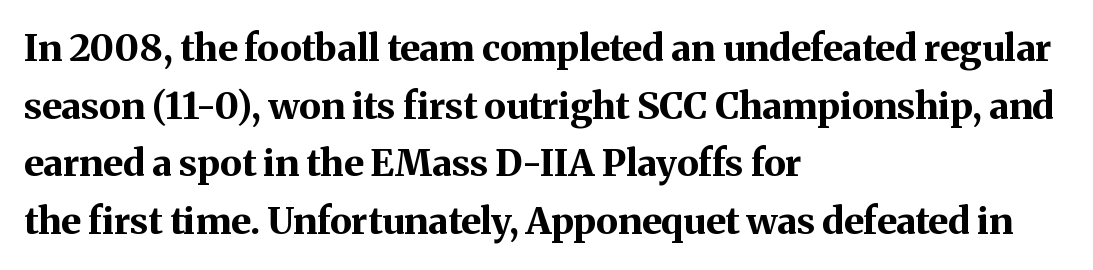
Q: Is the text bold? A: Yes.
Q: Is the text italic (slanted)? A: No, it is upright.
Q: Is the typeface a serif or a sans-serif typeface? A: Serif.
Q: Is the text underlined? A: No.
Q: How is the paragraph aligned? A: Left-aligned.
Q: Is the spacing between letters normal or unusually wide? A: Normal.
Q: Is the spacing between lines tight, normal or loose? A: Normal.
Q: Width (condensed, normal, or wide)? A: Normal.
Q: Stroke contrast? A: Medium.
Q: x-height? A: Medium.
Q: Monospaced? A: No.
